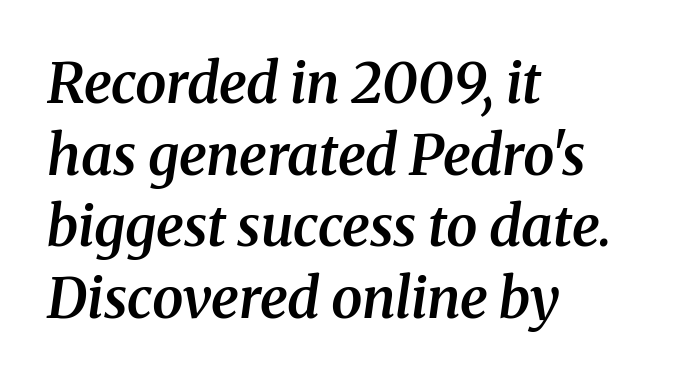
The image shows 56 px semibold serif type, italic (leaning right); set left-aligned, normal line spacing (1.28x), normal letter spacing, not underlined; medium stroke contrast and a medium x-height.
